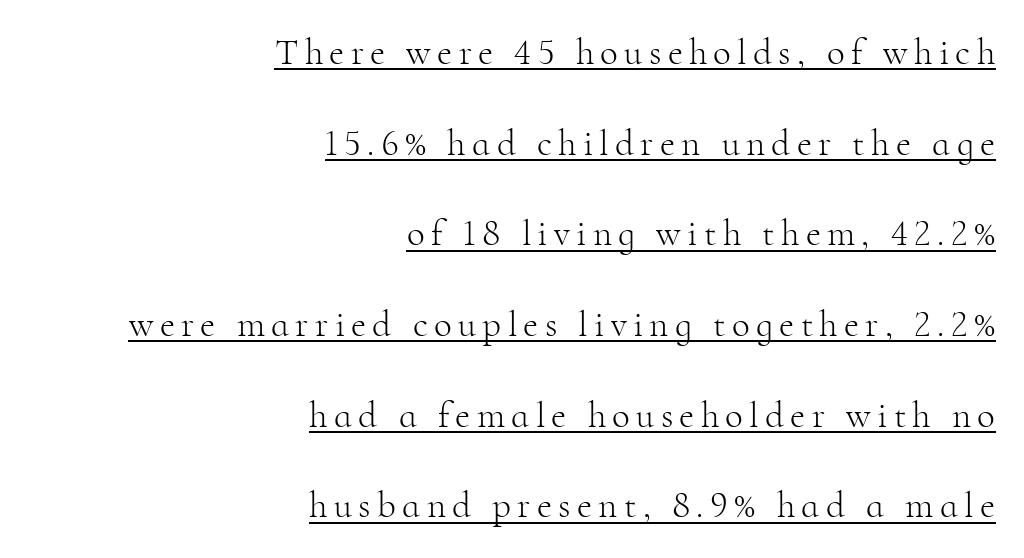
Students, observe: this is what heavily led, spacious text looks like. The rendering uses the underline text-decoration. The letters carry serifs — small finishing strokes at the ends of their stems. The lines are quadded right.
